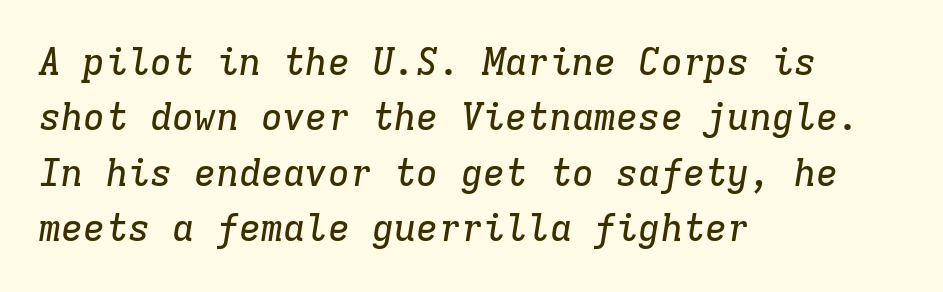
{"serif": "yes", "italic": "yes", "lean": "right", "slant_degrees": 9, "width": "normal", "stroke_contrast": "low", "x_height": "medium", "monospaced": "yes", "underline": "no", "align": "left", "line_spacing": "normal", "line_spacing_ratio": 1.5, "letter_spacing": "normal", "letter_spacing_em": 0.0, "glyph_px": 37}
